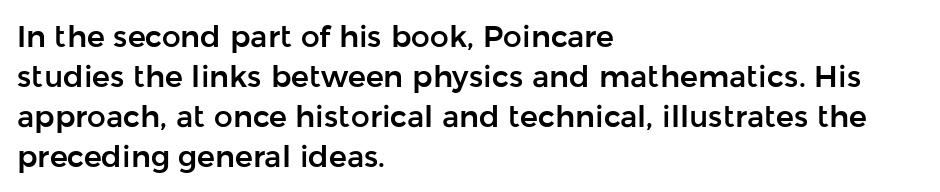
The letters advance in unequal steps, a hallmark of proportional type. Descender tails drop into unmarked territory. Typographically, this falls in the sans-serif category. The designer left line spacing at the default. Words appear dense and cohesive because spacing is normal.
